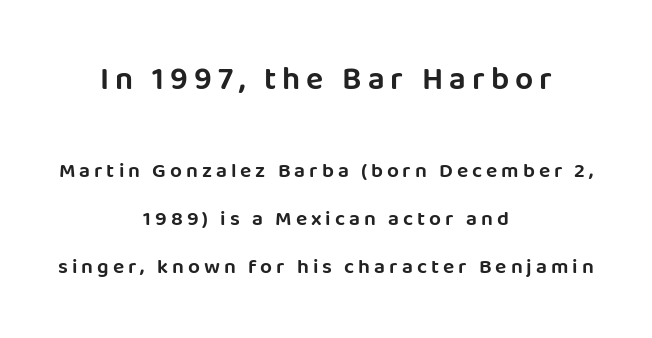
Q: Is the text italic (slanted)? A: No, it is upright.
Q: Is the typeface a serif or a sans-serif typeface? A: Sans-serif.
Q: Is the text underlined? A: No.
Q: How is the paragraph aligned? A: Centered.
Q: Is the spacing between lines tight, normal or loose? A: Loose.
Q: Which block of text is set in a larger size, the first (top) or the second (bottom)? A: The first (top) one.
Q: Width (condensed, normal, or wide)? A: Normal.
Q: Stroke contrast? A: Low.
Q: x-height? A: Large.
Q: Monospaced? A: No.
